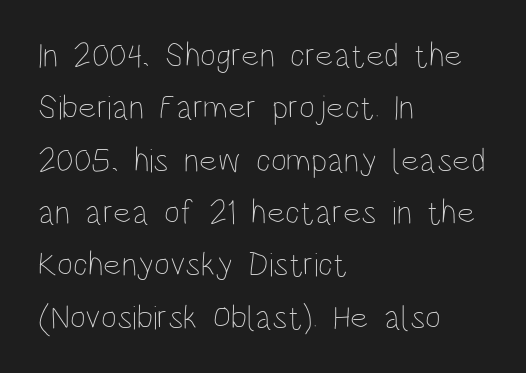
The image shows 34 px thin, condensed type, upright; set left-aligned, normal line spacing (1.54x), normal letter spacing, not underlined; low stroke contrast and a large x-height.
